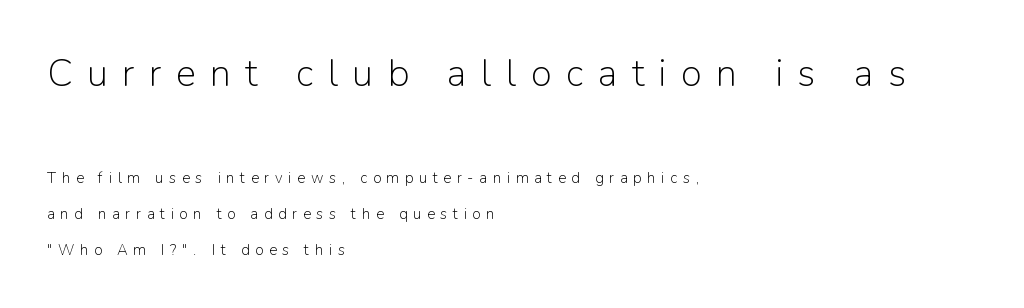
You could only call the tracking loose — the letters float apart. All the whitespace from short lines collects on the right. Serif or sans? Sans — the stroke terminals are bare. Note the varied advance widths — an 'i' is clearly narrower than an 'm'. Descenders are the only things crossing below the line. Successive baselines arrive slowly, with a big drop between each.
